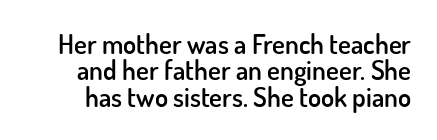
The image shows 27 px text type, upright; set tight line spacing (0.98x), normal letter spacing, not underlined.
